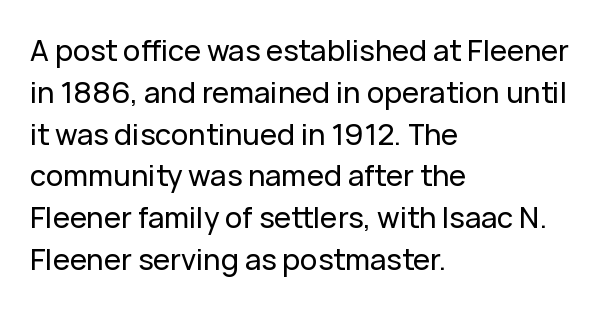
The image shows 29 px sans-serif type, upright; set left-aligned, normal line spacing (1.44x), normal letter spacing, not underlined; low stroke contrast and a medium x-height.
